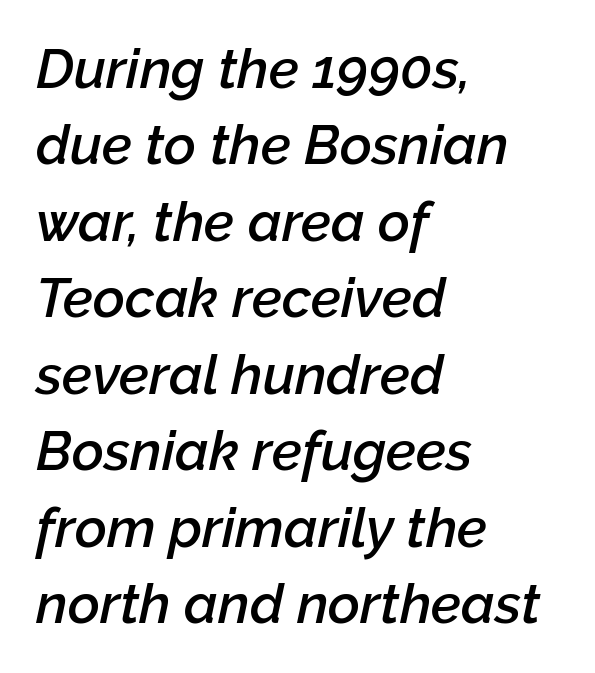
The image shows 55 px semibold type, italic (leaning right); set left-aligned, normal line spacing (1.39x), normal letter spacing, not underlined; low stroke contrast and a medium x-height.
